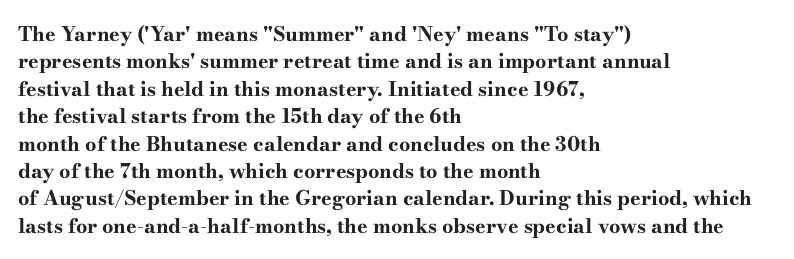
Q: Is the text bold? A: Yes.
Q: Is the text italic (slanted)? A: No, it is upright.
Q: Is the text underlined? A: No.
Q: How is the paragraph aligned? A: Left-aligned.
Q: Is the spacing between letters normal or unusually wide? A: Normal.
Q: Is the spacing between lines tight, normal or loose? A: Normal.
